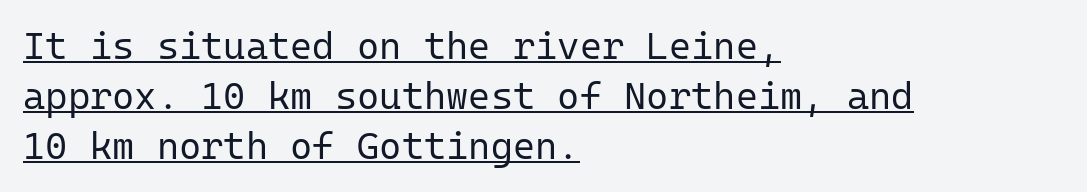
{"serif": "no", "italic": "no", "bold": "no", "weight": "regular", "width": "normal", "stroke_contrast": "low", "x_height": "medium", "monospaced": "yes", "underline": "yes", "align": "left", "line_spacing": "normal", "line_spacing_ratio": 1.32, "letter_spacing": "normal", "letter_spacing_em": 0.0, "glyph_px": 38}
